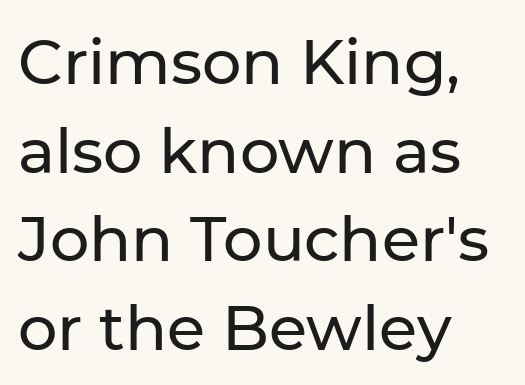
Spacing between characters is what you'd get straight out of the box. The letters stand upright; this is a roman face. The space between consecutive lines is moderate. Does the copy run flush right? No — it runs flush left. You could not count columns in this text — the font is proportionally spaced. What kind of face is this? One without serifs — a sans.
